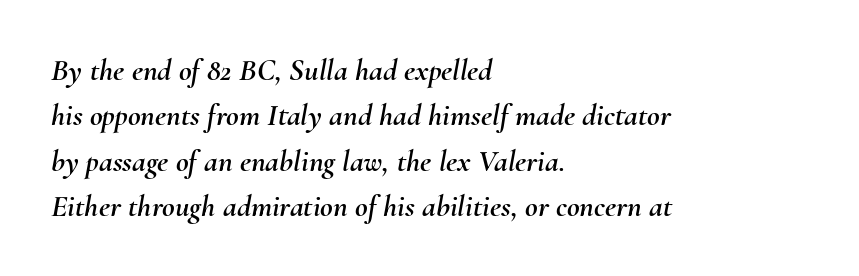
Decoration check: the copy has no underline. Horizontal alignment here is leftward, the default for most running prose. Characters are canted at an angle relative to the baseline's perpendicular. Spacing between characters is what you'd get straight out of the box. The passage shown is typed in a proportional face where columns would drift.
